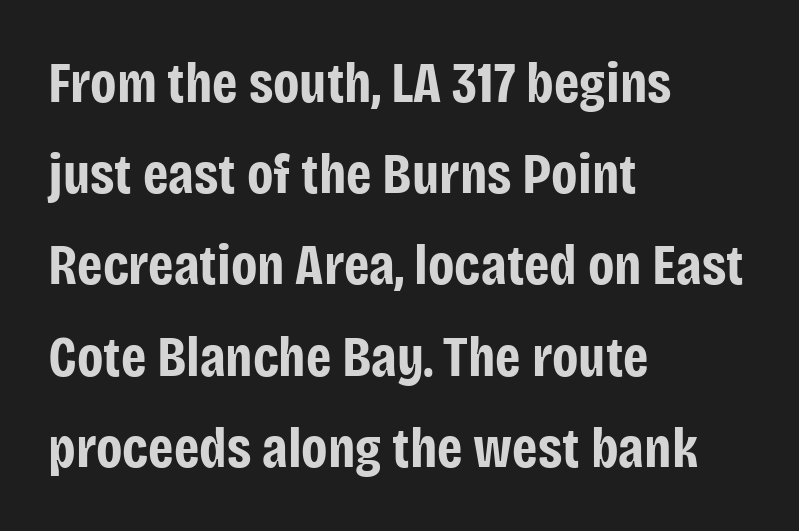
{"serif": "no", "italic": "no", "bold": "yes", "weight": "bold", "width": "condensed", "stroke_contrast": "low", "x_height": "large", "monospaced": "no", "underline": "no", "align": "left", "line_spacing": "normal", "line_spacing_ratio": 1.6, "letter_spacing": "normal", "letter_spacing_em": 0.0, "glyph_px": 57}
